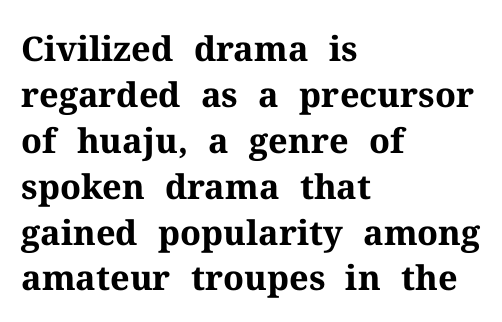
Q: Is the text bold? A: Yes.
Q: Is the text italic (slanted)? A: No, it is upright.
Q: Is the typeface a serif or a sans-serif typeface? A: Serif.
Q: Is the text underlined? A: No.
Q: How is the paragraph aligned? A: Left-aligned.
Q: Is the spacing between letters normal or unusually wide? A: Normal.
Q: Is the spacing between lines tight, normal or loose? A: Normal.
Q: Width (condensed, normal, or wide)? A: Normal.
Q: Stroke contrast? A: Medium.
Q: x-height? A: Medium.
Q: Monospaced? A: No.
